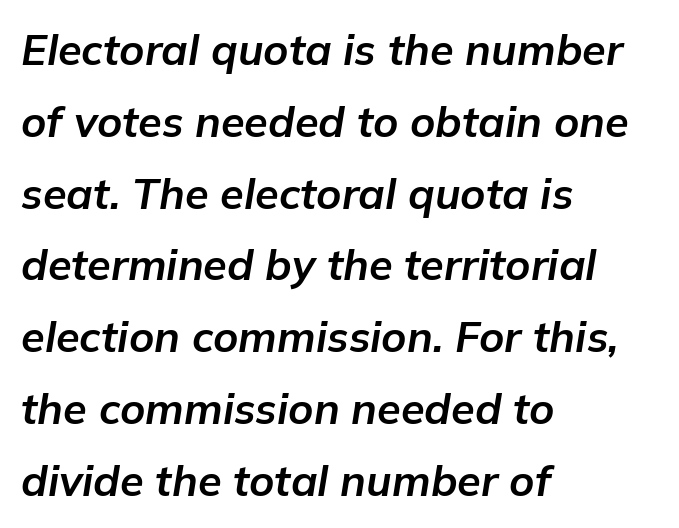
Here the glyphs are tracked normally, forming tight word shapes. The line-height multiplier appears to be the usual default. Pretty heavy lettering here — definitely bold. Spacing verdict: proportional, widths tailored to each character. The setting favours the left margin, as ordinary paragraphs usually do.
